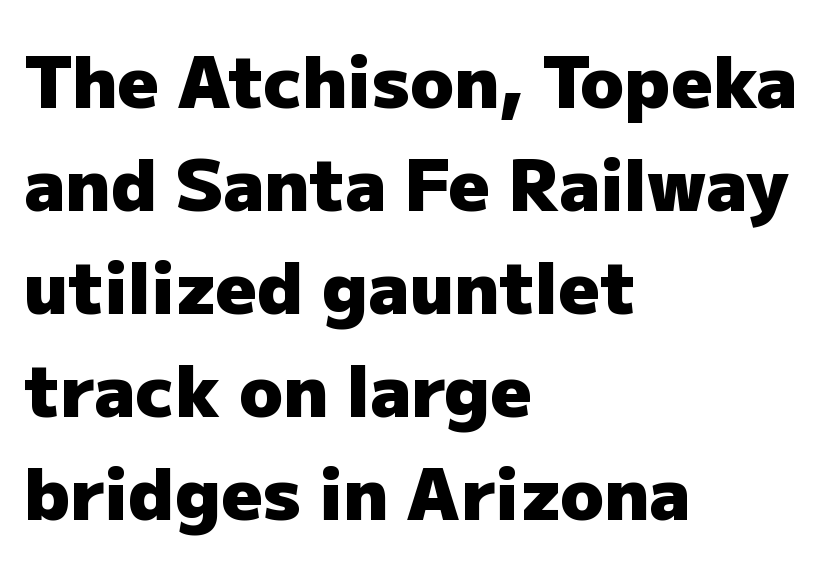
{"serif": "no", "italic": "no", "bold": "yes", "weight": "heavy", "width": "normal", "stroke_contrast": "low", "x_height": "medium", "monospaced": "no", "underline": "no", "align": "left", "line_spacing": "normal", "line_spacing_ratio": 1.43, "letter_spacing": "normal", "letter_spacing_em": 0.0, "glyph_px": 72}
